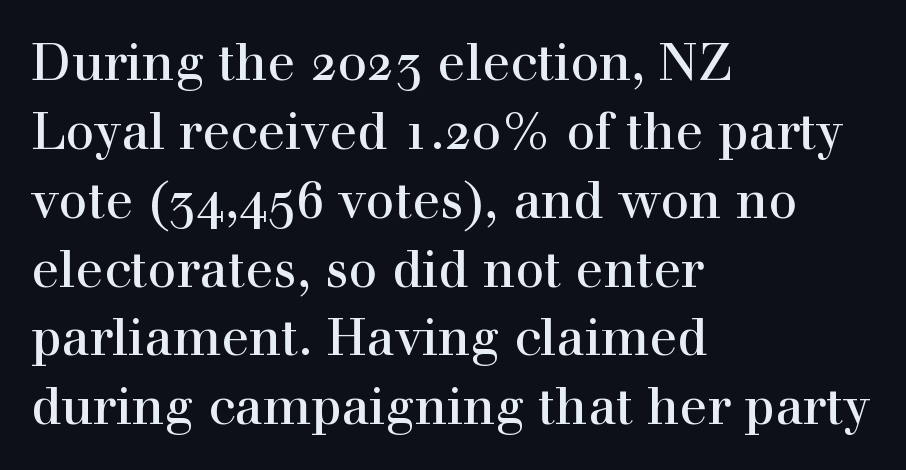
{"serif": "yes", "italic": "no", "width": "normal", "x_height": "medium", "monospaced": "no", "underline": "no", "align": "left", "line_spacing": "normal", "line_spacing_ratio": 1.35, "letter_spacing": "normal", "letter_spacing_em": 0.0, "glyph_px": 51}
